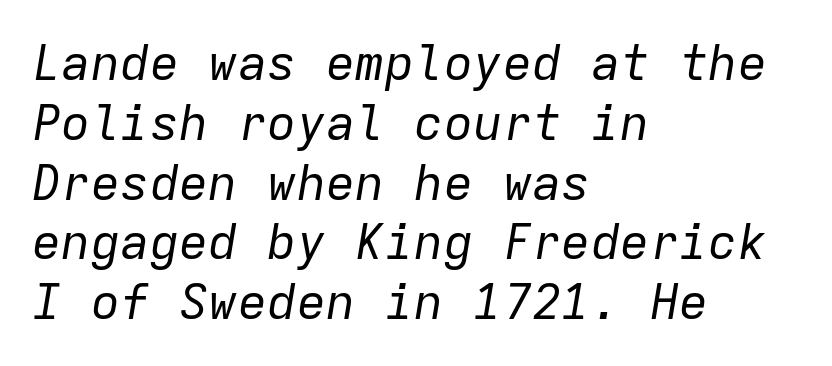
Q: Is the text bold? A: No.
Q: Is the text italic (slanted)? A: Yes, it leans right by about 9 degrees.
Q: Is the text underlined? A: No.
Q: How is the paragraph aligned? A: Left-aligned.
Q: Is the spacing between letters normal or unusually wide? A: Normal.
Q: Width (condensed, normal, or wide)? A: Normal.
Q: Stroke contrast? A: Low.
Q: x-height? A: Medium.
Q: Monospaced? A: Yes.
